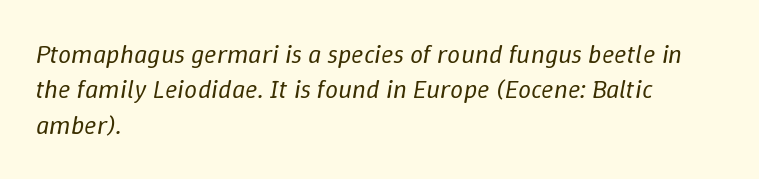
Horizontal alignment here is leftward, the default for most running prose. Does extra space separate the letters? No, they use regular spacing. Notice how the stems are inclined rather than vertical — that's the hallmark of italics. This rendering features lettering with no underline. Heaviness? Minimal to ordinary, like unemphasized prose. Summary of vertical rhythm: regular, with standard interline spacing.
